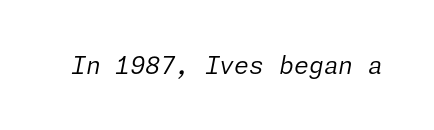
Q: Is the text bold? A: No.
Q: Is the text italic (slanted)? A: Yes, it leans right by about 11 degrees.
Q: Is the text underlined? A: No.
Q: Is the spacing between letters normal or unusually wide? A: Normal.
